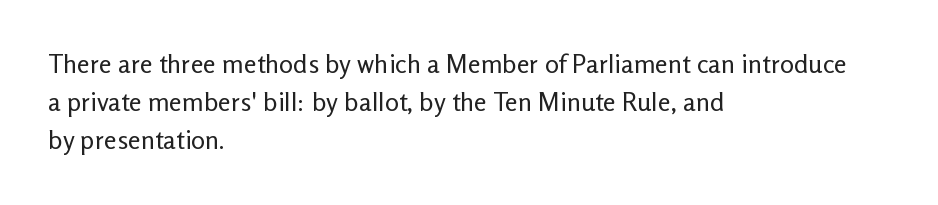
The image shows 26 px text type, upright; set left-aligned, normal line spacing (1.47x), normal letter spacing, not underlined.
